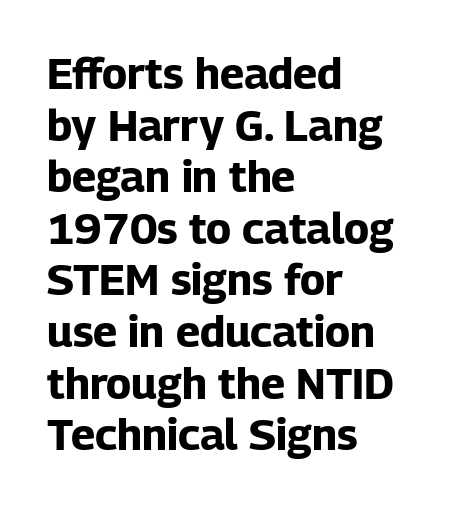
The designer went with a sans here, leaving each stem footless. Each word holds together tightly as a unit, with standard inter-letter gaps. These lines carry a lot of weight — the face is fully bold. The specimen omits any rule beneath the text block's lines.
